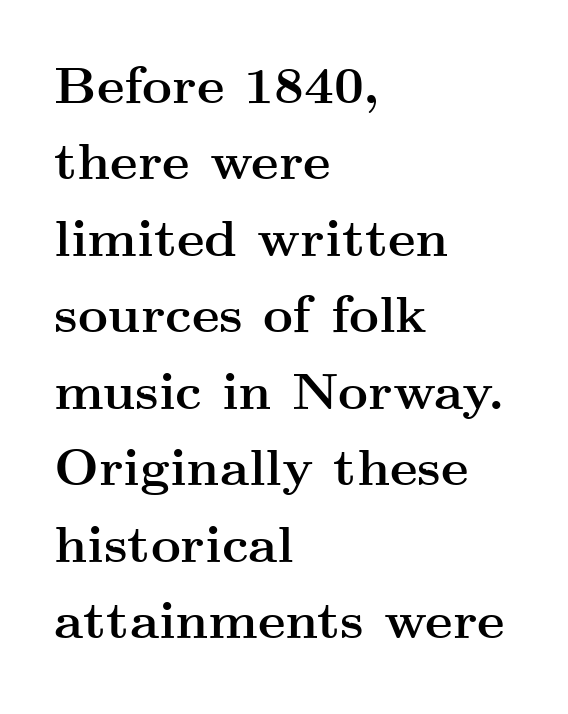
Character widths vary here, with narrow letters taking less room than wide ones. Is the letter spacing exaggerated? No — it looks like the ordinary default. Every character sits straight up, as roman type does. The words here are not underlined.
